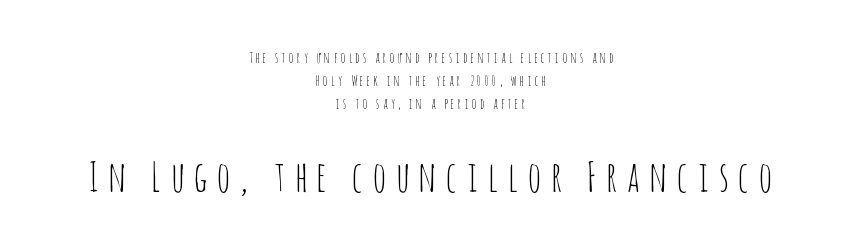
In terms of letterspacing, this is a distinctly airy, spread setting. The lines sit at an ordinary, default distance from one another. The compositor balanced each line on the midline. The glyphs are unaccompanied by any horizontal stroke below them. Here the designer chose a conventional face with non-uniform glyph widths. The rendering enlarges the type as you move from the upper chunk to the lower.
